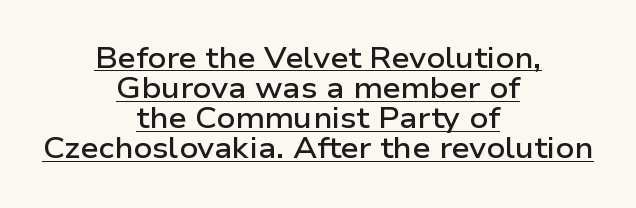
Q: Is the text bold? A: Semi-bold.
Q: Is the text italic (slanted)? A: No, it is upright.
Q: Is the typeface a serif or a sans-serif typeface? A: Sans-serif.
Q: Is the text underlined? A: Yes.
Q: How is the paragraph aligned? A: Centered.
Q: Is the spacing between letters normal or unusually wide? A: Normal.
Q: Is the spacing between lines tight, normal or loose? A: Tight.
Q: Width (condensed, normal, or wide)? A: Wide.
Q: Stroke contrast? A: Low.
Q: x-height? A: Medium.
Q: Monospaced? A: No.
